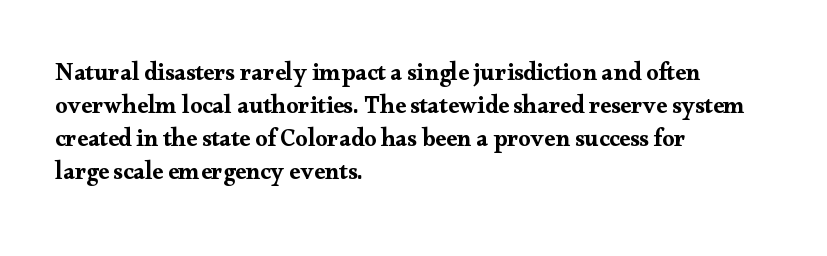
The image shows 24 px text type, upright; set left-aligned, normal line spacing (1.38x), normal letter spacing, not underlined.
